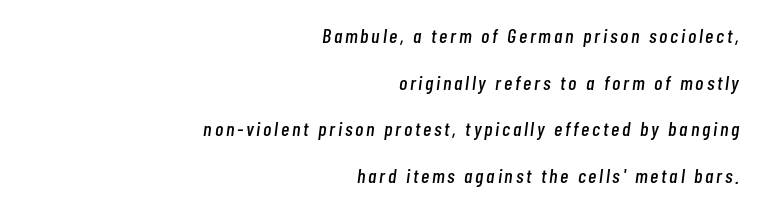
{"italic": "yes", "lean": "right", "slant_degrees": 7, "underline": "no", "align": "right", "line_spacing": "loose", "line_spacing_ratio": 2.33, "glyph_px": 20}
